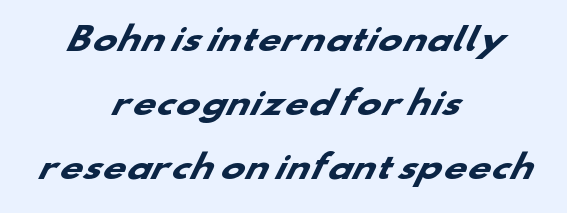
The image shows 32 px heavy, wide sans-serif type; set centered, loose line spacing (2.0x), normal letter spacing, not underlined; low stroke contrast and a small x-height.
